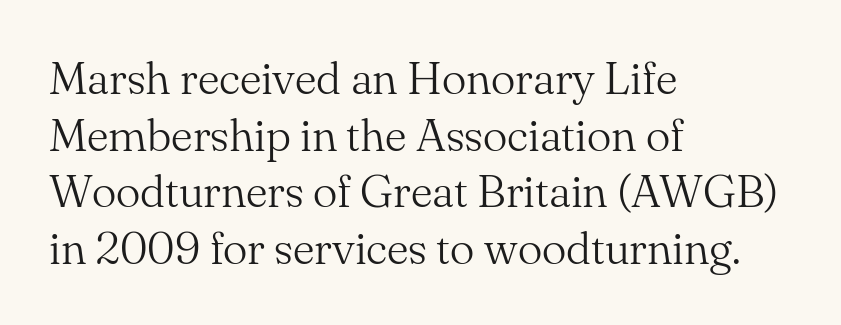
Q: Is the text bold? A: No.
Q: Is the text italic (slanted)? A: No, it is upright.
Q: Is the typeface a serif or a sans-serif typeface? A: Serif.
Q: Is the text underlined? A: No.
Q: How is the paragraph aligned? A: Left-aligned.
Q: Is the spacing between letters normal or unusually wide? A: Normal.
Q: Width (condensed, normal, or wide)? A: Normal.
Q: Stroke contrast? A: Medium.
Q: x-height? A: Small.
Q: Monospaced? A: No.
